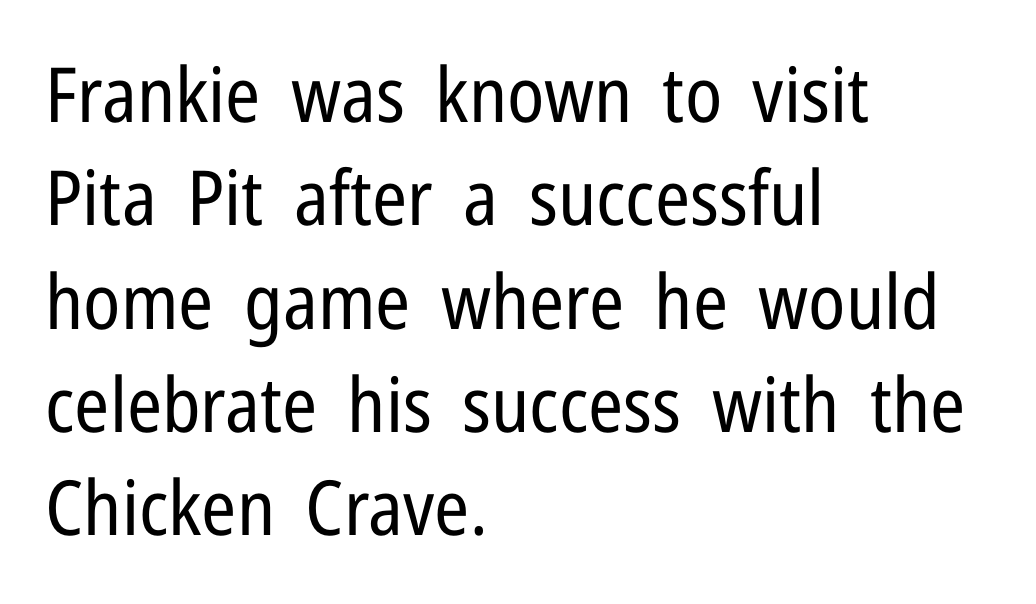
{"serif": "no", "italic": "no", "bold": "no", "weight": "regular", "width": "condensed", "stroke_contrast": "low", "x_height": "medium", "monospaced": "no", "underline": "no", "align": "left", "line_spacing": "normal", "line_spacing_ratio": 1.36, "letter_spacing": "normal", "letter_spacing_em": 0.0, "glyph_px": 76}
